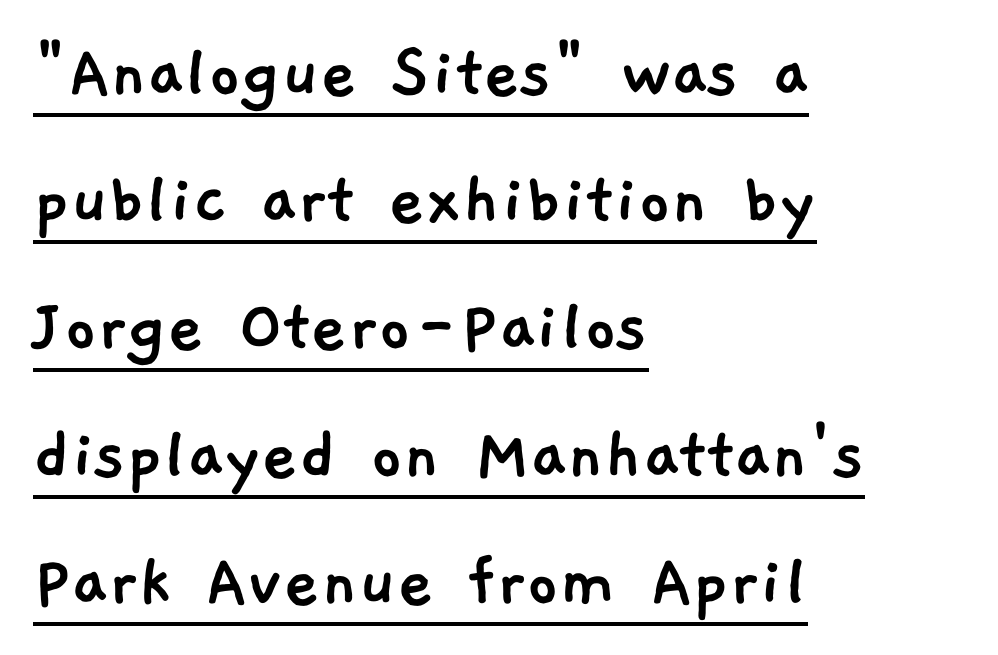
Caption: lettering with a line underneath. These lines are rendered in a variable-pitch font. The type is set solid horizontally, with unmodified tracking. These lines sit exactly where default settings would place them. Line beginnings align vertically; line endings do not. Letterform terminals end flat and unadorned throughout the passage.
